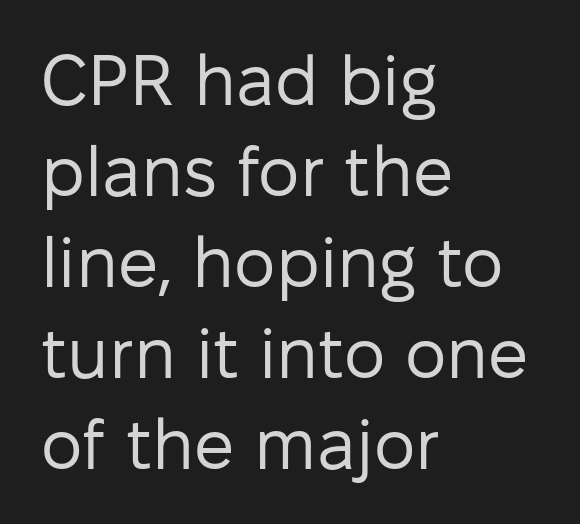
{"serif": "no", "italic": "no", "bold": "no", "weight": "regular", "width": "normal", "stroke_contrast": "low", "x_height": "medium", "monospaced": "no", "underline": "no", "align": "left", "line_spacing": "normal", "line_spacing_ratio": 1.28, "letter_spacing": "normal", "letter_spacing_em": 0.0, "glyph_px": 71}
